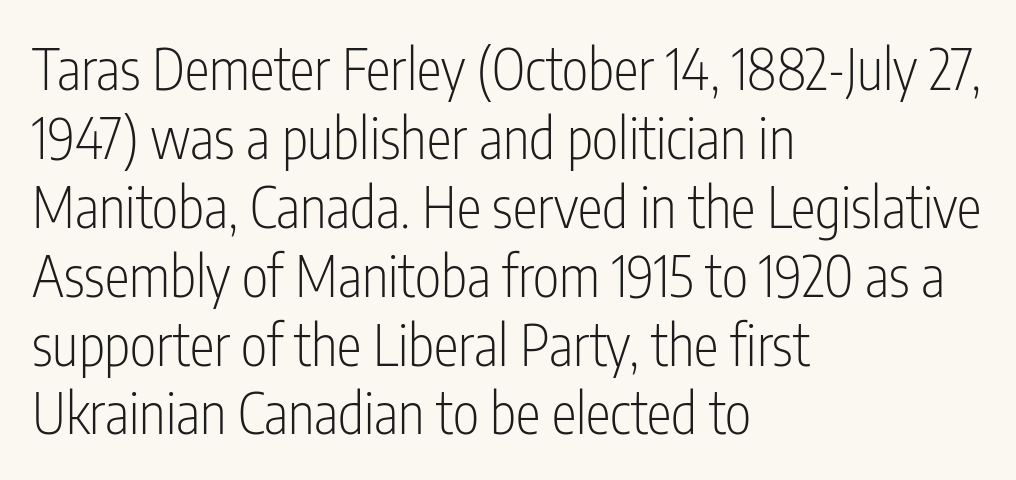
Reading down the block, your eye returns to a fixed left position each line. This is not heavy type; no bold has been used. Check the space under the baseline: it is left empty. Letter spacing: default. Stroke terminals: plain, sans-serif.
